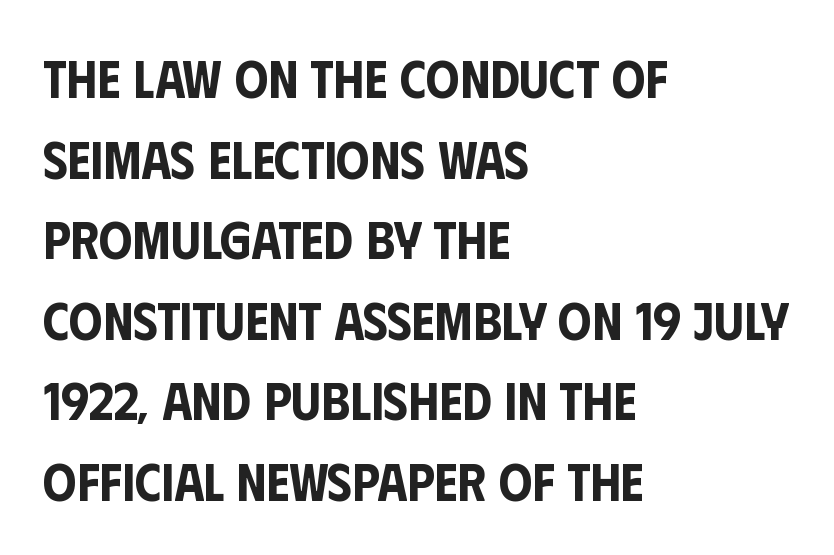
Q: Is the text italic (slanted)? A: No, it is upright.
Q: Is the typeface a serif or a sans-serif typeface? A: Sans-serif.
Q: Is the text underlined? A: No.
Q: How is the paragraph aligned? A: Left-aligned.
Q: Is the spacing between letters normal or unusually wide? A: Normal.
Q: Is the spacing between lines tight, normal or loose? A: Normal.
Q: Width (condensed, normal, or wide)? A: Condensed.
Q: Stroke contrast? A: Low.
Q: x-height? A: Large.
Q: Monospaced? A: No.
